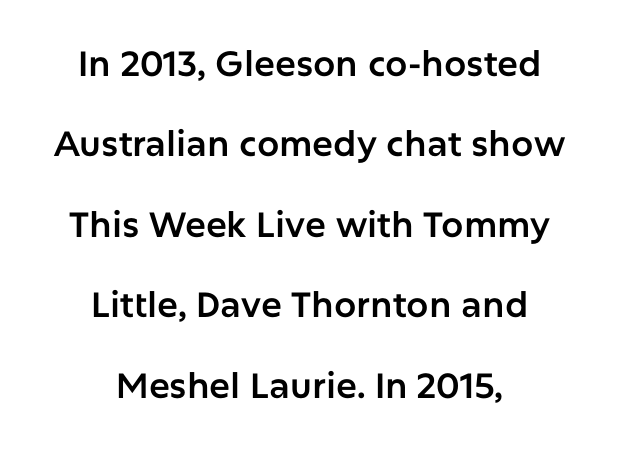
{"serif": "no", "italic": "no", "width": "normal", "stroke_contrast": "low", "x_height": "medium", "monospaced": "no", "underline": "no", "align": "center", "line_spacing": "loose", "line_spacing_ratio": 2.3, "letter_spacing": "normal", "letter_spacing_em": 0.0, "glyph_px": 35}
